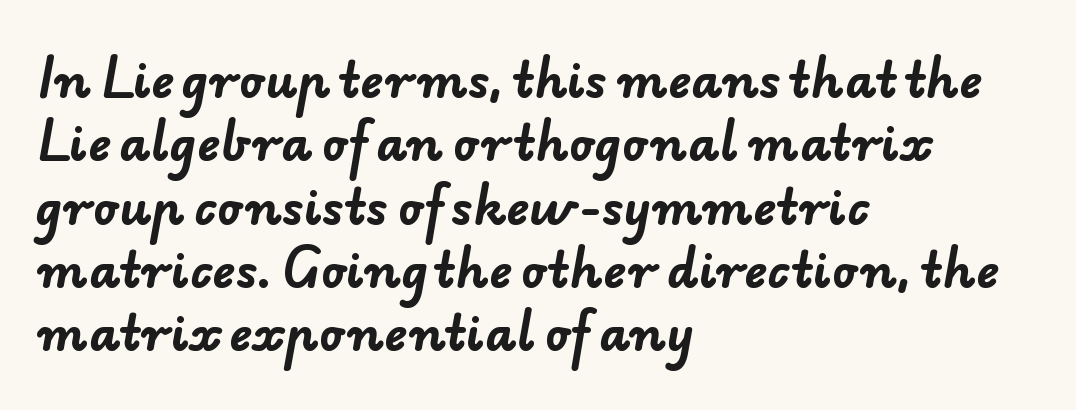
Q: Is the text bold? A: Yes.
Q: Is the typeface a serif or a sans-serif typeface? A: Sans-serif.
Q: Is the text underlined? A: No.
Q: How is the paragraph aligned? A: Left-aligned.
Q: Is the spacing between letters normal or unusually wide? A: Normal.
Q: Is the spacing between lines tight, normal or loose? A: Normal.
Q: Width (condensed, normal, or wide)? A: Normal.
Q: Stroke contrast? A: Low.
Q: x-height? A: Small.
Q: Monospaced? A: No.
